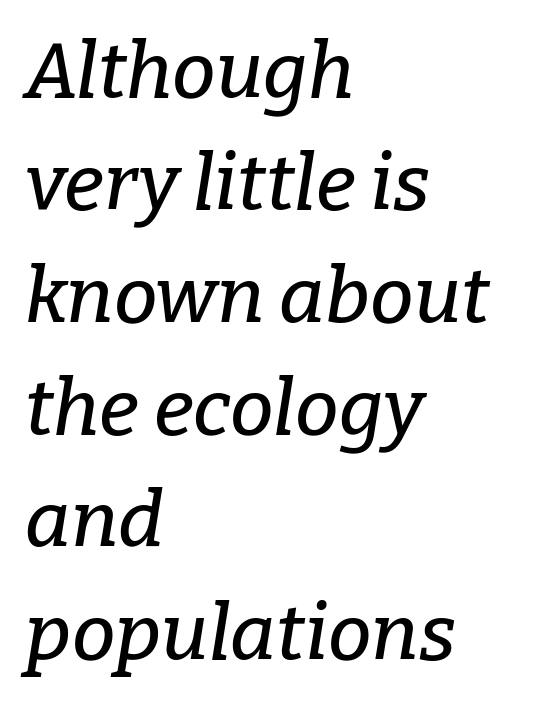
The image shows 78 px serif type, italic (leaning right); set left-aligned, normal line spacing (1.44x), normal letter spacing, not underlined; low stroke contrast and a medium x-height.
